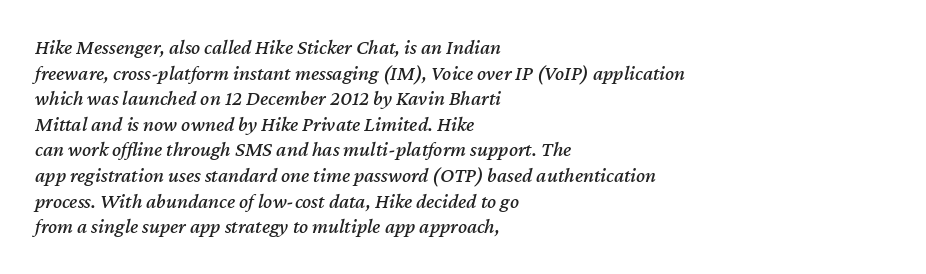
Q: Is the text italic (slanted)? A: Yes, it leans right by about 12 degrees.
Q: Is the text underlined? A: No.
Q: How is the paragraph aligned? A: Left-aligned.
Q: Is the spacing between letters normal or unusually wide? A: Normal.
